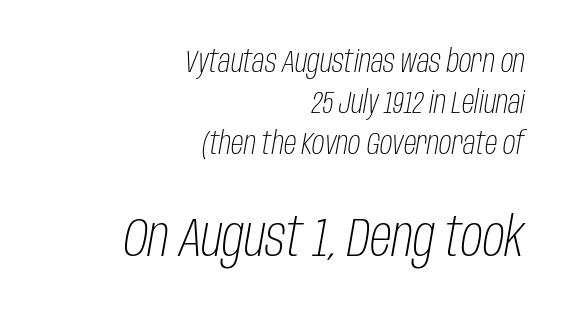
{"italic": "yes", "lean": "right", "slant_degrees": 10, "bold": "no", "weight": "light", "width": "condensed", "stroke_contrast": "low", "x_height": "large", "monospaced": "no", "underline": "no", "align": "right", "line_spacing": "normal", "line_spacing_ratio": 1.32, "letter_spacing": "normal", "letter_spacing_em": 0.0, "larger_block": "second", "size_ratio": 1.74, "glyph_px": 54}
